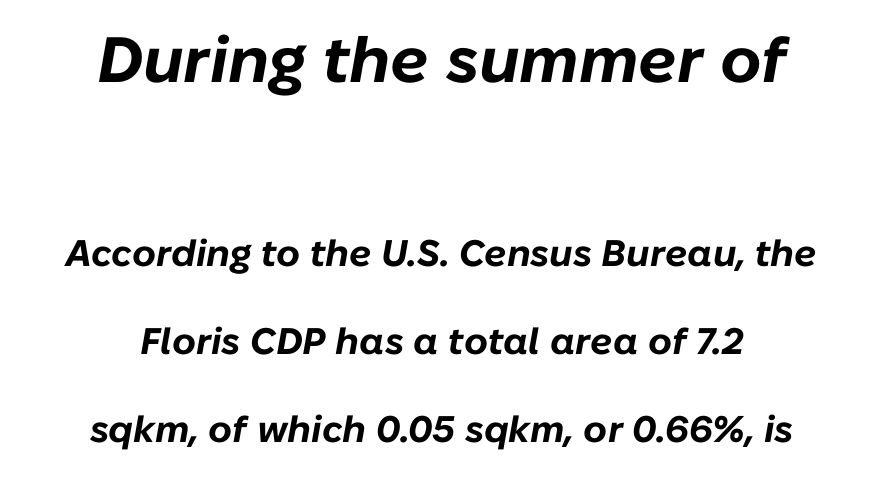
The image shows 64 px bold type, italic (leaning right); set centered, loose line spacing (2.38x), normal letter spacing, not underlined; the first (top) block is 1.73x larger; low stroke contrast and a medium x-height.
